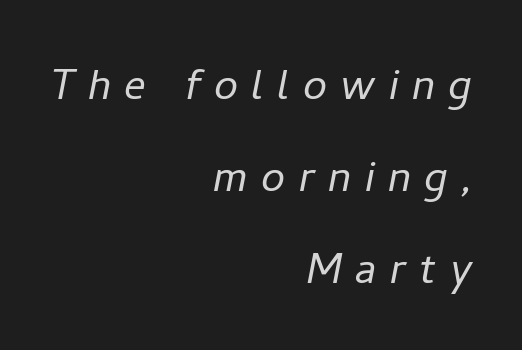
{"italic": "yes", "lean": "right", "slant_degrees": 11, "bold": "no", "weight": "light", "width": "normal", "stroke_contrast": "low", "x_height": "medium", "monospaced": "no", "underline": "no", "align": "right", "line_spacing": "normal", "line_spacing_ratio": 1.7, "letter_spacing": "wide", "letter_spacing_em": 0.25, "glyph_px": 54}
